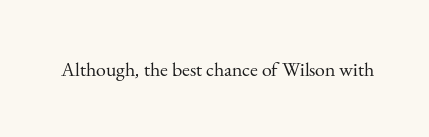
Q: Is the text bold? A: No.
Q: Is the text italic (slanted)? A: No, it is upright.
Q: Is the text underlined? A: No.
Q: Is the spacing between letters normal or unusually wide? A: Normal.
